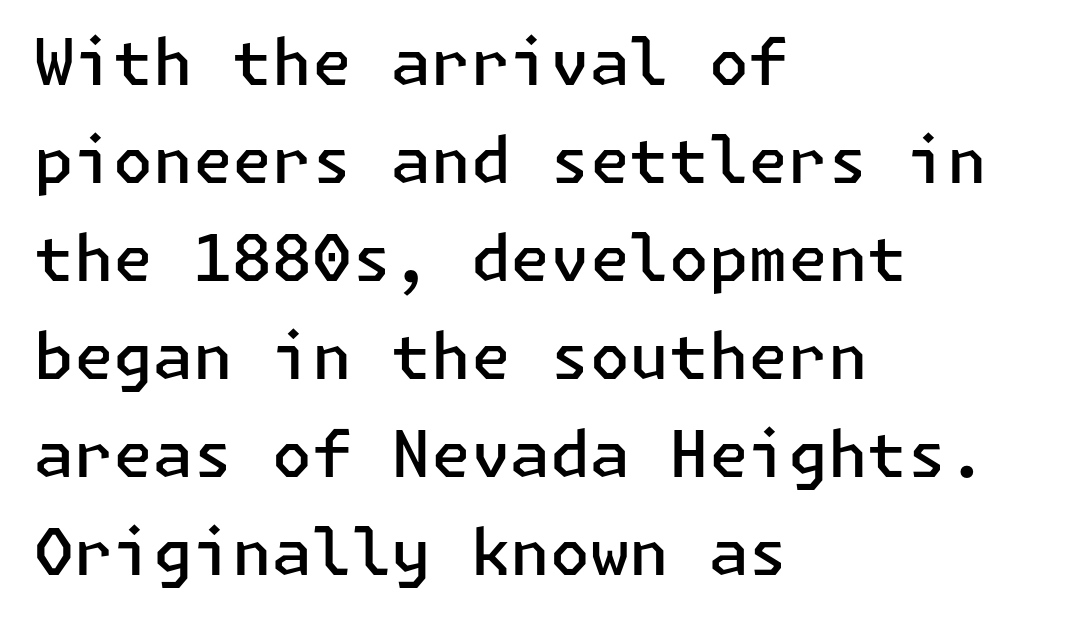
{"serif": "no", "italic": "no", "bold": "semi", "weight": "semibold", "width": "normal", "stroke_contrast": "low", "x_height": "medium", "underline": "no", "align": "left", "line_spacing": "normal", "line_spacing_ratio": 1.53, "letter_spacing": "normal", "letter_spacing_em": 0.0, "glyph_px": 64}
